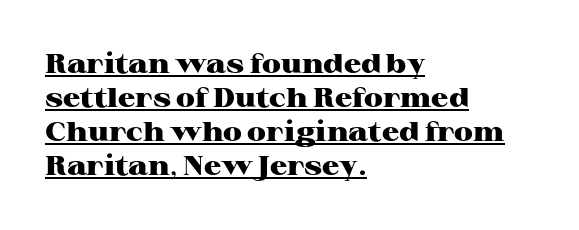
The face used here has the dense, thick strokes of a bold. These lines sit exactly where default settings would place them. Unlike italic type, these characters show no tilt at all. The typesetter has applied underlining to the passage shown. Nobody touched the tracking dial on this one.
